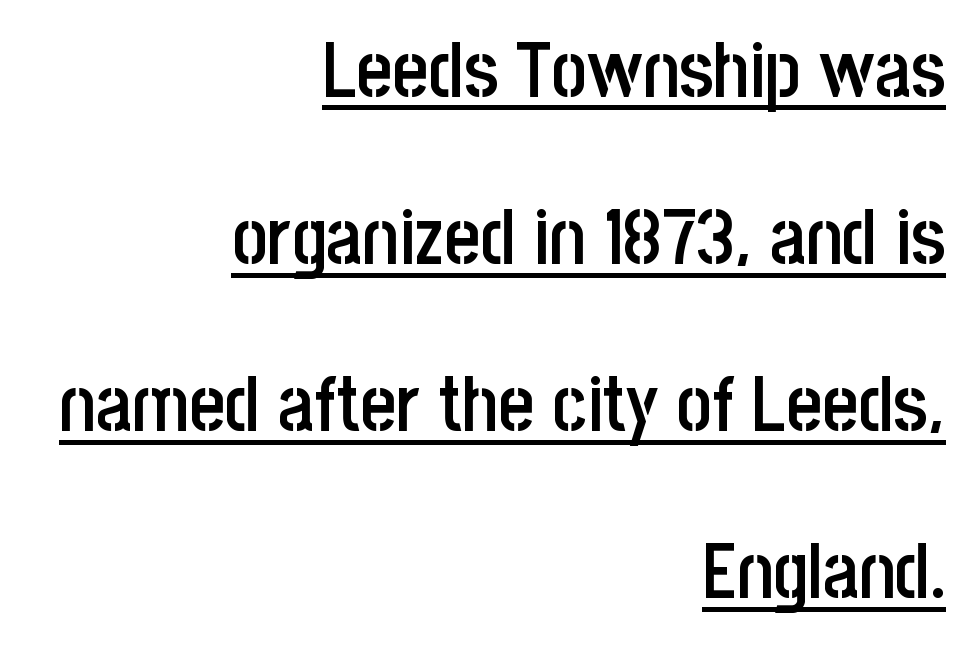
{"serif": "no", "italic": "no", "bold": "semi", "weight": "semibold", "width": "condensed", "stroke_contrast": "low", "x_height": "large", "monospaced": "no", "underline": "yes", "align": "right", "line_spacing": "loose", "line_spacing_ratio": 2.17, "letter_spacing": "normal", "letter_spacing_em": 0.0, "glyph_px": 77}
